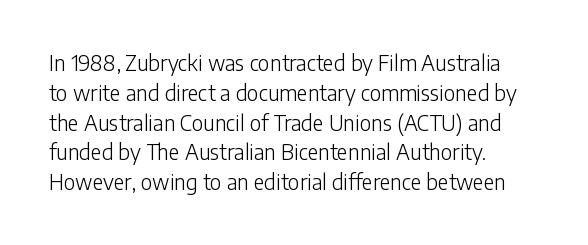
Quick note: interline space is typical. Nothing unusual about the tracking: characters are spaced as the font intends. Unmarked baselines from the first word to the last. No italicization has been applied; the sample stays upright.
